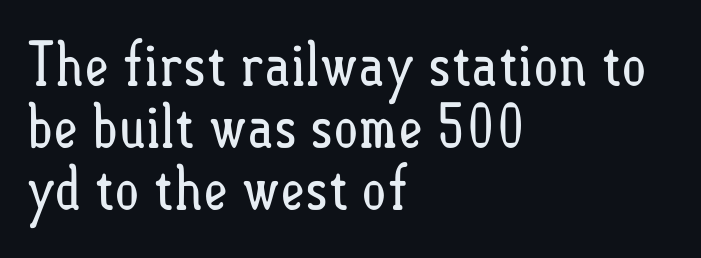
Visually the block forms a straight wall on the left and a jagged coastline on the right. Just letters on the line, the space beneath them empty. The type sits square on the baseline with zero lean. A typesetter would call this proportional, since set widths differ per character. Is the stroke heavy? The answer is a plain regular-or-lighter.
